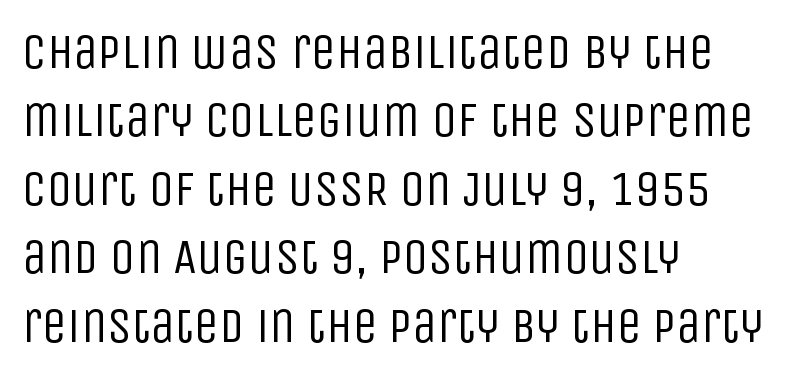
Q: Is the text bold? A: No.
Q: Is the text italic (slanted)? A: No, it is upright.
Q: Is the typeface a serif or a sans-serif typeface? A: Sans-serif.
Q: Is the text underlined? A: No.
Q: How is the paragraph aligned? A: Left-aligned.
Q: Is the spacing between letters normal or unusually wide? A: Normal.
Q: Is the spacing between lines tight, normal or loose? A: Normal.
Q: Width (condensed, normal, or wide)? A: Condensed.
Q: Stroke contrast? A: Low.
Q: x-height? A: Large.
Q: Monospaced? A: No.
